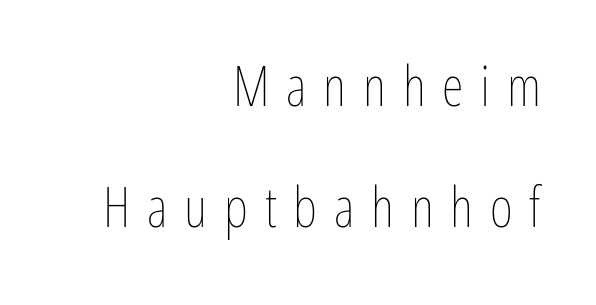
Q: Is the text bold? A: No.
Q: Is the text italic (slanted)? A: No, it is upright.
Q: Is the text underlined? A: No.
Q: How is the paragraph aligned? A: Right-aligned.
Q: Is the spacing between letters normal or unusually wide? A: Unusually wide.
Q: Is the spacing between lines tight, normal or loose? A: Loose.
Q: Width (condensed, normal, or wide)? A: Condensed.
Q: Stroke contrast? A: Low.
Q: x-height? A: Medium.
Q: Monospaced? A: No.
